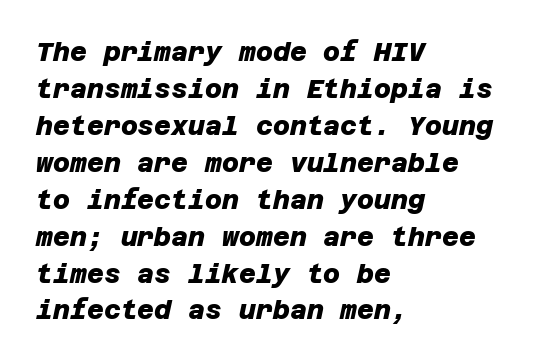
Q: Is the text bold? A: Yes.
Q: Is the text underlined? A: No.
Q: How is the paragraph aligned? A: Left-aligned.
Q: Is the spacing between letters normal or unusually wide? A: Normal.
Q: Is the spacing between lines tight, normal or loose? A: Normal.
